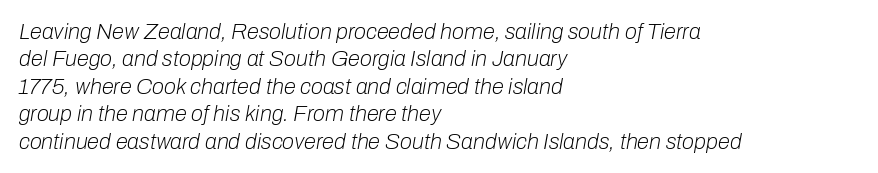
{"italic": "yes", "lean": "right", "slant_degrees": 10, "bold": "no", "underline": "no", "align": "left", "line_spacing": "normal", "line_spacing_ratio": 1.25, "letter_spacing": "normal", "letter_spacing_em": 0.0, "glyph_px": 22}
